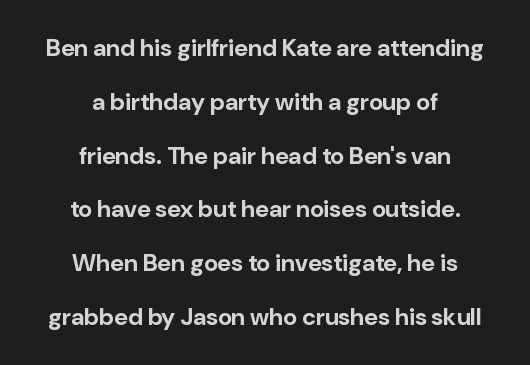
The image shows 24 px bold type, upright; set centered, loose line spacing (2.24x), normal letter spacing, not underlined.
